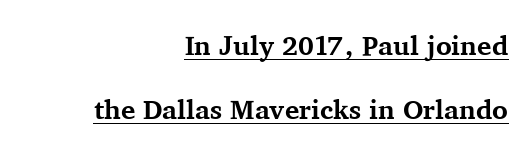
The image shows 27 px bold type, upright; set right-aligned, loose line spacing (2.37x), normal letter spacing, underlined.
